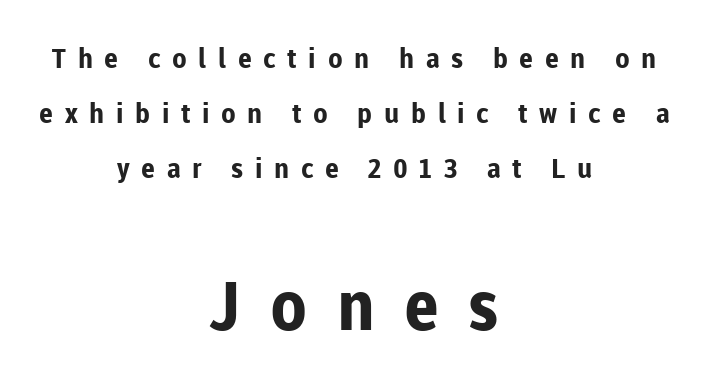
{"serif": "no", "italic": "no", "bold": "yes", "weight": "bold", "width": "normal", "stroke_contrast": "low", "x_height": "medium", "monospaced": "no", "underline": "no", "align": "center", "line_spacing": "loose", "line_spacing_ratio": 2.03, "letter_spacing": "wide", "letter_spacing_em": 0.43, "larger_block": "second", "size_ratio": 2.52, "glyph_px": 68}
